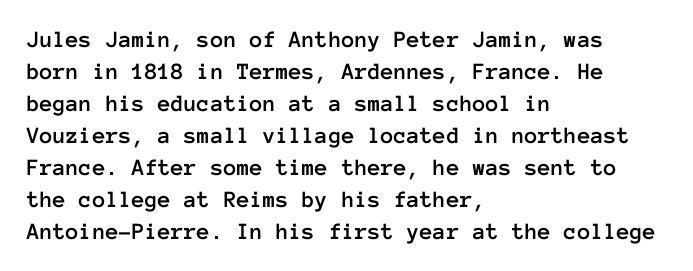
{"italic": "no", "underline": "no", "align": "left", "line_spacing": "normal", "line_spacing_ratio": 1.33, "letter_spacing": "normal", "letter_spacing_em": 0.0, "glyph_px": 24}
